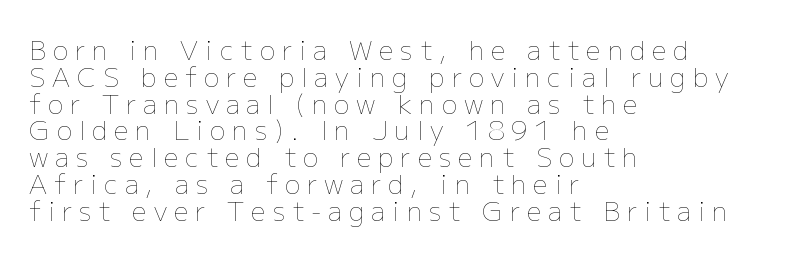
{"italic": "no", "bold": "no", "underline": "no", "align": "left", "line_spacing": "tight", "line_spacing_ratio": 1.03, "letter_spacing": "wide", "letter_spacing_em": 0.27, "glyph_px": 26}
